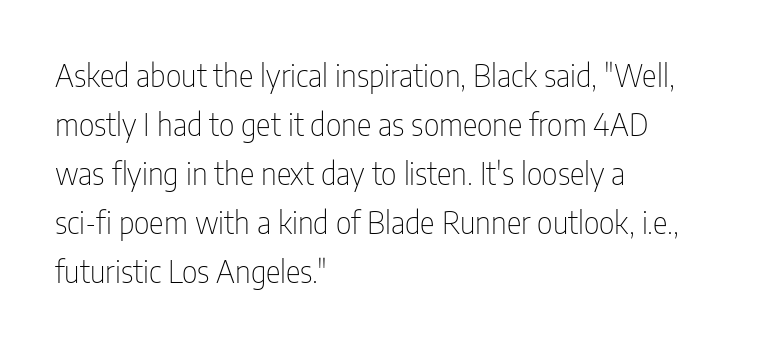
{"serif": "no", "italic": "no", "bold": "no", "weight": "thin", "width": "condensed", "stroke_contrast": "low", "x_height": "medium", "monospaced": "no", "underline": "no", "align": "left", "line_spacing": "normal", "line_spacing_ratio": 1.58, "letter_spacing": "normal", "letter_spacing_em": 0.0, "glyph_px": 31}
